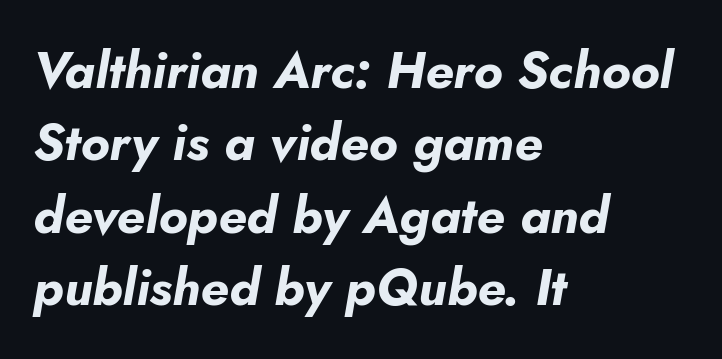
The image shows 51 px bold type, italic (leaning right); set left-aligned, normal line spacing (1.42x), normal letter spacing, not underlined; low stroke contrast and a small x-height.
